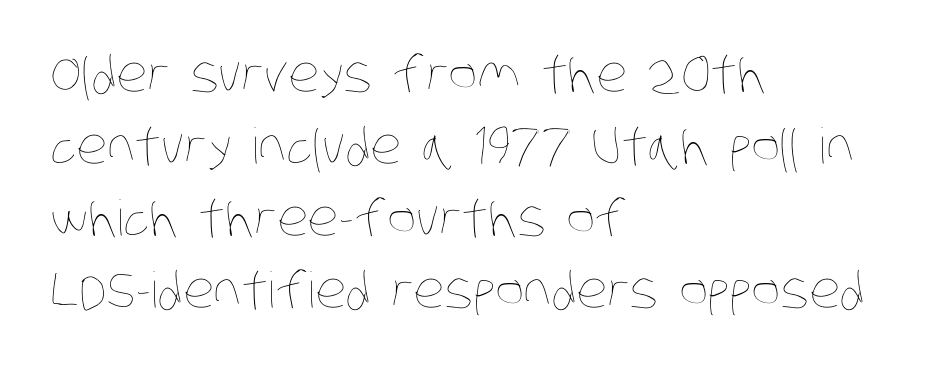
Q: Is the text bold? A: No.
Q: Is the text underlined? A: No.
Q: How is the paragraph aligned? A: Left-aligned.
Q: Is the spacing between letters normal or unusually wide? A: Normal.
Q: Is the spacing between lines tight, normal or loose? A: Normal.
Q: Width (condensed, normal, or wide)? A: Condensed.
Q: Stroke contrast? A: Low.
Q: x-height? A: Large.
Q: Monospaced? A: No.
